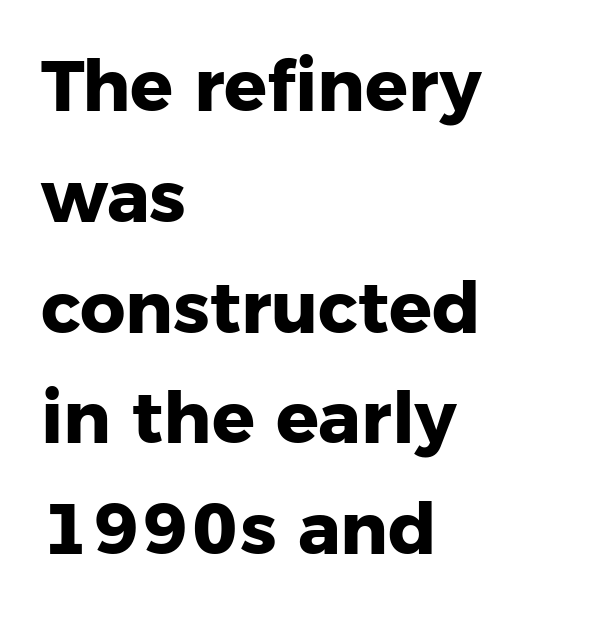
The image shows 71 px heavy sans-serif type, upright; set left-aligned, normal line spacing (1.56x), normal letter spacing, not underlined; low stroke contrast and a medium x-height.
